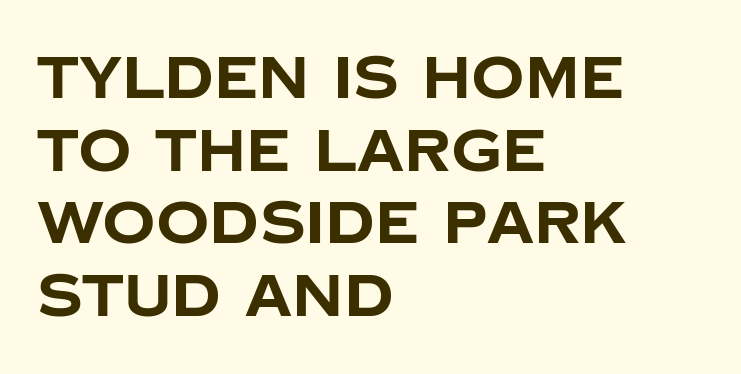
The image shows 59 px bold sans-serif type, upright; set left-aligned, line spacing 1.23x, normal letter spacing, not underlined; low stroke contrast and a large x-height.
